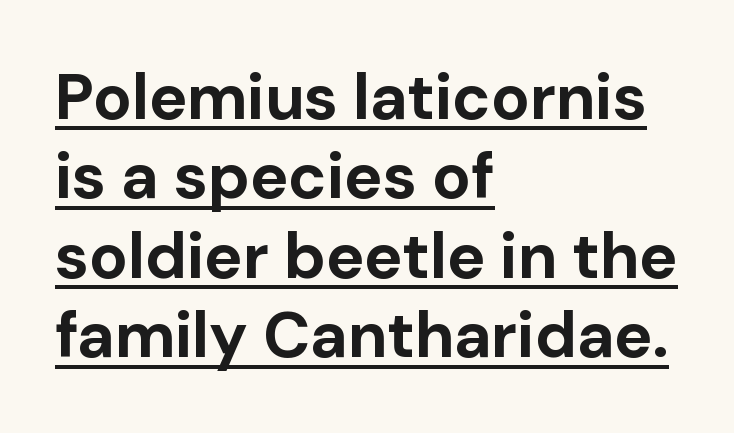
The image shows 64 px bold sans-serif type, upright; set left-aligned, line spacing 1.24x, normal letter spacing, underlined; low stroke contrast and a medium x-height.
